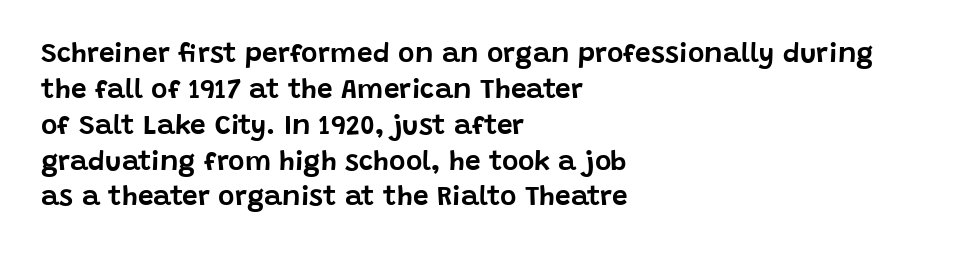
Glance below the letters and you will spot only blank space. No feet cap the strokes, marking this as sans-serif type. A student would call this left alignment; a typographer would say flush left, rag right. Quick note: not italic, upright. Varying glyph widths throughout — classic text-font behaviour. The horizontal fit of the characters is conventional and even.
